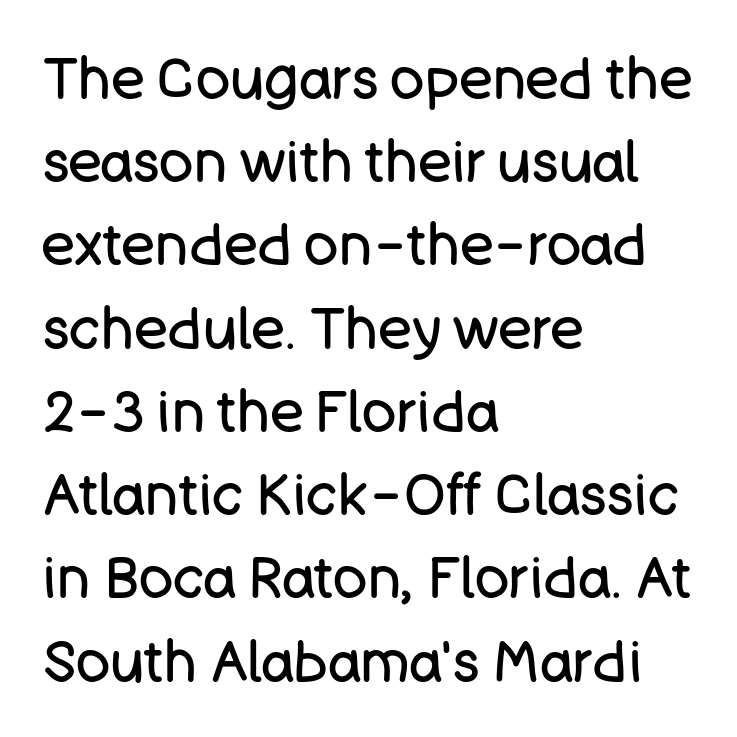
{"serif": "no", "italic": "no", "bold": "no", "weight": "regular", "width": "normal", "stroke_contrast": "low", "x_height": "large", "monospaced": "no", "underline": "no", "align": "left", "line_spacing": "normal", "line_spacing_ratio": 1.46, "letter_spacing": "normal", "letter_spacing_em": 0.0, "glyph_px": 57}
